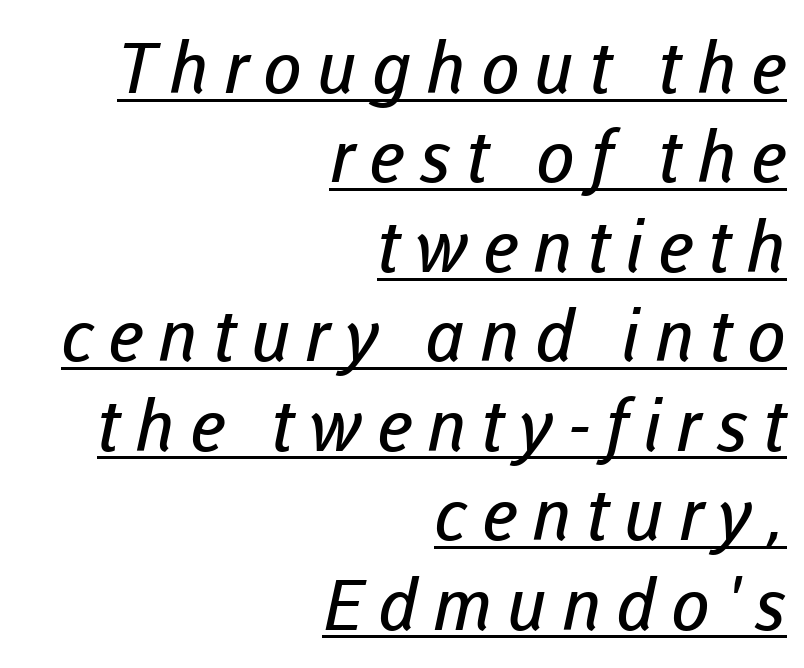
Vertically, the passage feels balanced, rows spaced as you'd expect. Stroke thickness stays within the range of a standard reading face or lighter. Typeset ragged left — the right edge is the straight one. The face used here is rendered with a markedly widened letterfit.
